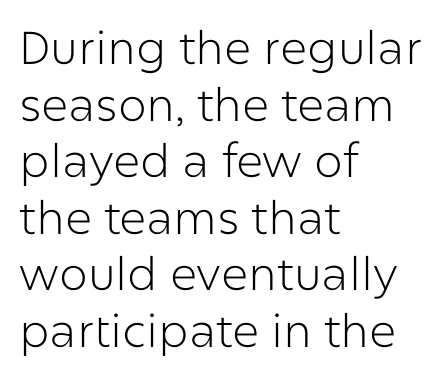
Q: Is the text bold? A: No.
Q: Is the text italic (slanted)? A: No, it is upright.
Q: Is the typeface a serif or a sans-serif typeface? A: Sans-serif.
Q: Is the text underlined? A: No.
Q: How is the paragraph aligned? A: Left-aligned.
Q: Is the spacing between letters normal or unusually wide? A: Normal.
Q: Width (condensed, normal, or wide)? A: Normal.
Q: Stroke contrast? A: Low.
Q: x-height? A: Medium.
Q: Monospaced? A: No.
